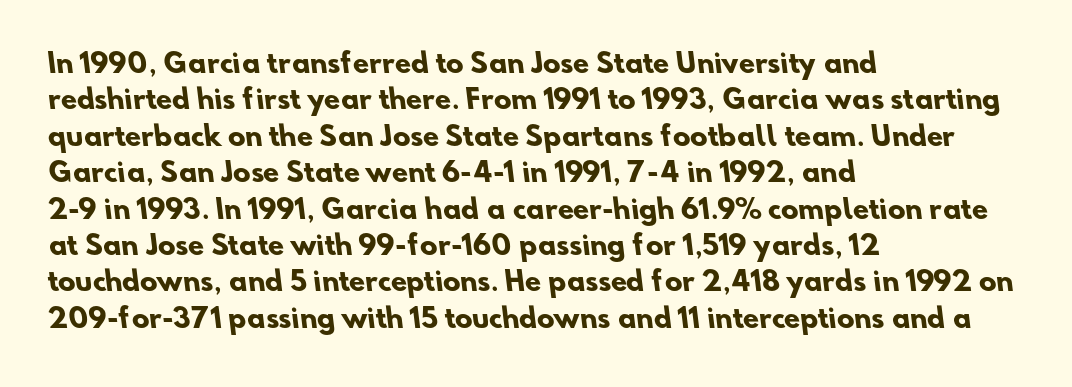
{"bold": "yes", "underline": "no", "align": "left", "line_spacing": "normal", "line_spacing_ratio": 1.4, "letter_spacing": "normal", "letter_spacing_em": 0.0, "glyph_px": 26}
